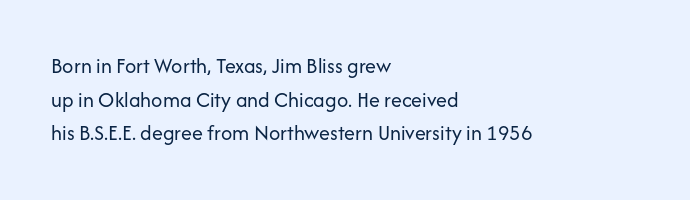
{"italic": "no", "bold": "no", "underline": "no", "align": "left", "line_spacing": "normal", "line_spacing_ratio": 1.53, "letter_spacing": "normal", "letter_spacing_em": 0.0, "glyph_px": 22}
